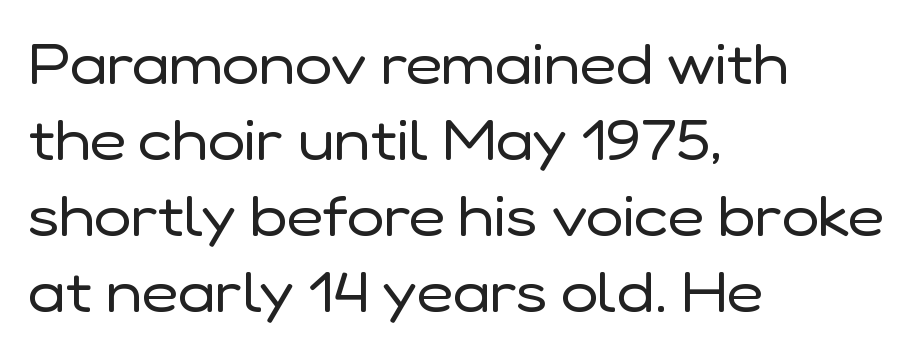
{"serif": "no", "italic": "no", "bold": "no", "weight": "regular", "width": "normal", "stroke_contrast": "low", "x_height": "medium", "monospaced": "no", "underline": "no", "align": "left", "line_spacing": "normal", "line_spacing_ratio": 1.36, "letter_spacing": "normal", "letter_spacing_em": 0.0, "glyph_px": 56}
